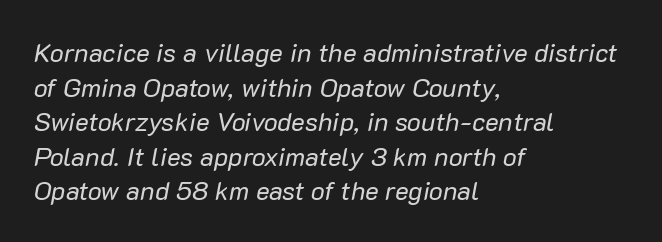
The image shows 26 px text type, italic (leaning right); set left-aligned, normal line spacing (1.33x), normal letter spacing, not underlined.
